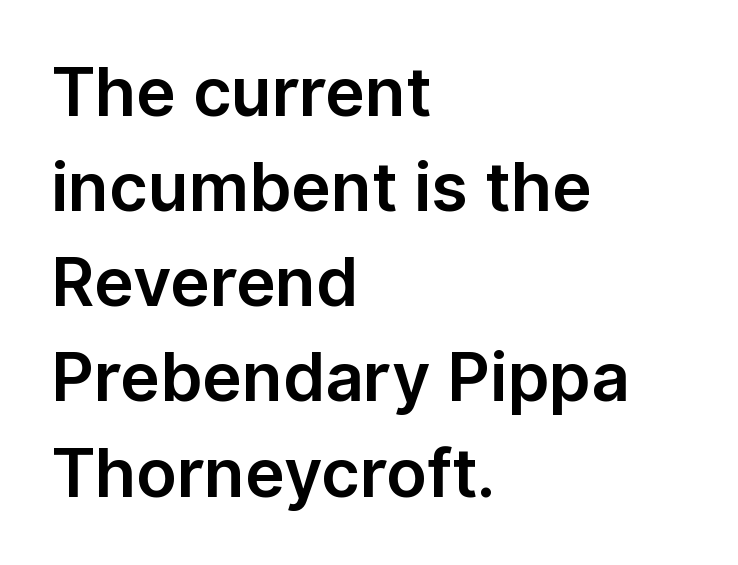
Posture: vertical. Looks like regular typesetting: each glyph gets only the width it needs. Short note: letters normally spaced. Type without underlining.
